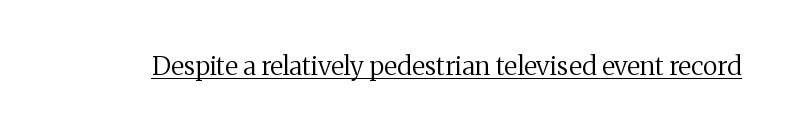
{"italic": "no", "bold": "no", "underline": "yes", "letter_spacing": "normal", "letter_spacing_em": 0.0, "glyph_px": 26}
